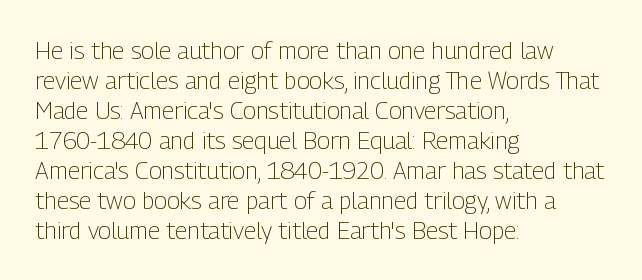
Honestly, there is no underline to notice here at all. The font's upright variant was chosen for this text. Horizontally, the lines are justified to the leading edge only. Bold? No — there's no thickening of the strokes.
